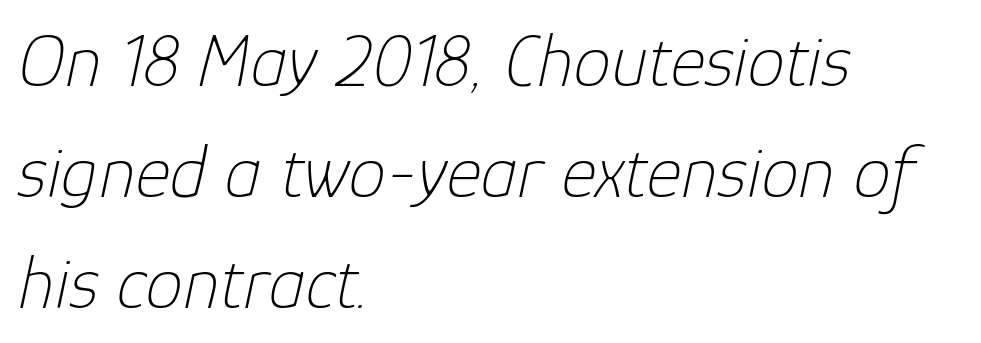
{"italic": "yes", "lean": "right", "slant_degrees": 12, "bold": "no", "weight": "thin", "width": "normal", "stroke_contrast": "low", "x_height": "medium", "monospaced": "no", "underline": "no", "align": "left", "line_spacing": "normal", "line_spacing_ratio": 1.48, "letter_spacing": "normal", "letter_spacing_em": 0.0, "glyph_px": 75}
